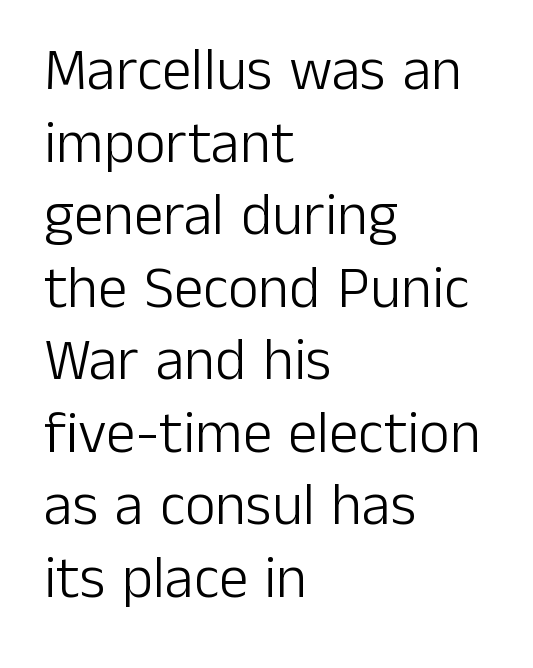
The area under the type is left untouched. Here the glyphs are tracked normally, forming tight word shapes. The rendering shows plain stroke endings on the letterforms — a sans-serif design. The compositor pushed each line to the left boundary. You could not count columns in this text — the font is proportionally spaced. Each stroke keeps to a modest, everyday thickness or less.
